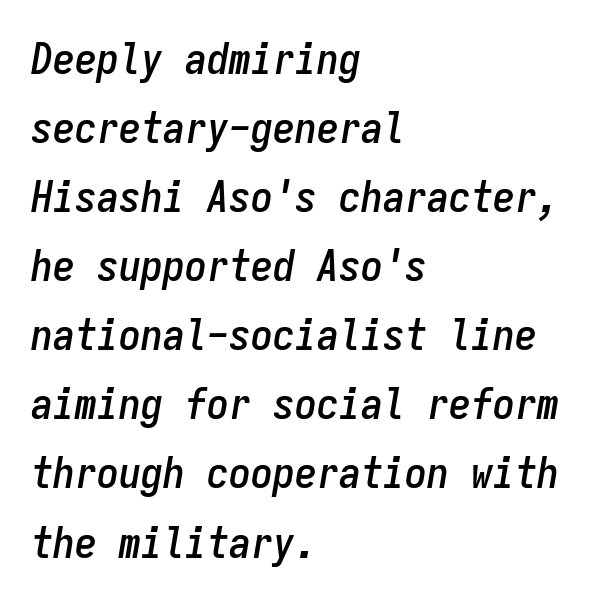
Q: Is the text italic (slanted)? A: Yes, it leans right by about 9 degrees.
Q: Is the text underlined? A: No.
Q: How is the paragraph aligned? A: Left-aligned.
Q: Is the spacing between letters normal or unusually wide? A: Normal.
Q: Is the spacing between lines tight, normal or loose? A: Normal.
Q: Width (condensed, normal, or wide)? A: Condensed.
Q: Stroke contrast? A: Low.
Q: x-height? A: Medium.
Q: Monospaced? A: Yes.
